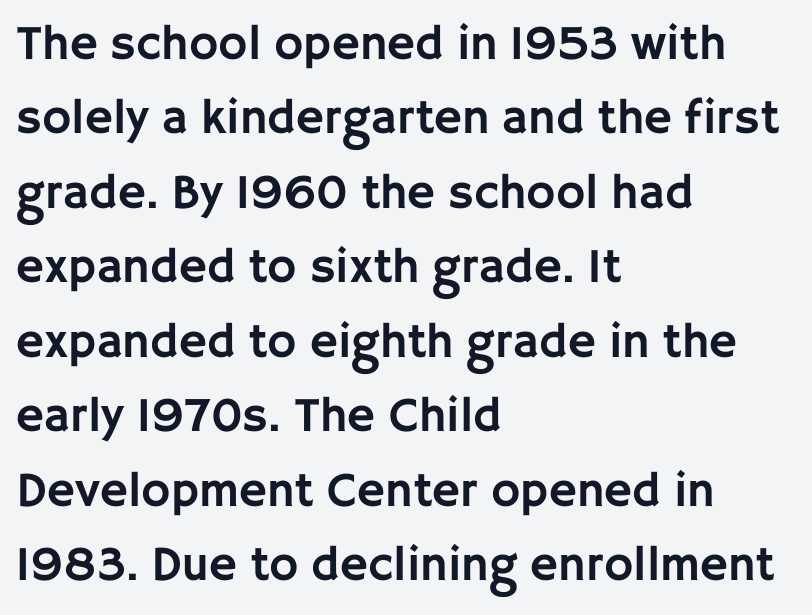
Q: Is the text italic (slanted)? A: No, it is upright.
Q: Is the typeface a serif or a sans-serif typeface? A: Sans-serif.
Q: Is the text underlined? A: No.
Q: How is the paragraph aligned? A: Left-aligned.
Q: Is the spacing between letters normal or unusually wide? A: Normal.
Q: Is the spacing between lines tight, normal or loose? A: Normal.
Q: Width (condensed, normal, or wide)? A: Normal.
Q: Stroke contrast? A: Low.
Q: x-height? A: Large.
Q: Monospaced? A: No.
